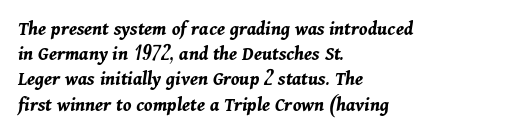
Q: Is the text bold? A: Yes.
Q: Is the text italic (slanted)? A: Yes, it leans right by about 11 degrees.
Q: Is the text underlined? A: No.
Q: How is the paragraph aligned? A: Left-aligned.
Q: Is the spacing between letters normal or unusually wide? A: Normal.
Q: Is the spacing between lines tight, normal or loose? A: Normal.
